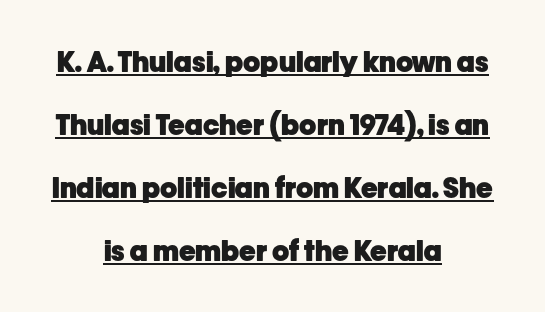
Q: Is the text bold? A: Yes.
Q: Is the text italic (slanted)? A: No, it is upright.
Q: Is the typeface a serif or a sans-serif typeface? A: Sans-serif.
Q: Is the text underlined? A: Yes.
Q: How is the paragraph aligned? A: Centered.
Q: Is the spacing between letters normal or unusually wide? A: Normal.
Q: Is the spacing between lines tight, normal or loose? A: Loose.
Q: Width (condensed, normal, or wide)? A: Normal.
Q: Stroke contrast? A: Low.
Q: x-height? A: Medium.
Q: Monospaced? A: No.
